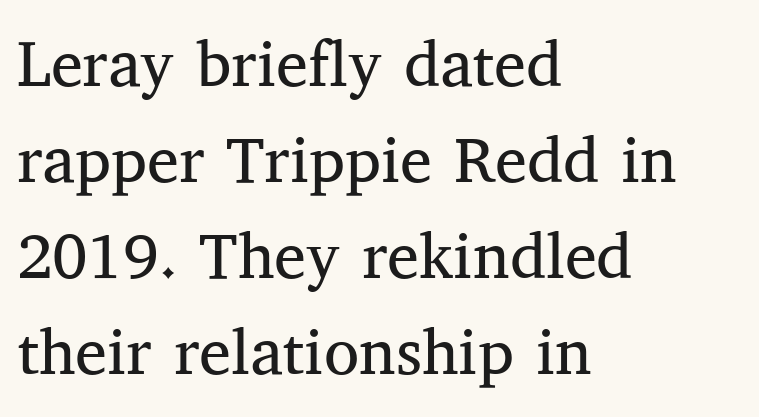
Q: Is the text bold? A: No.
Q: Is the text italic (slanted)? A: No, it is upright.
Q: Is the typeface a serif or a sans-serif typeface? A: Serif.
Q: Is the text underlined? A: No.
Q: How is the paragraph aligned? A: Left-aligned.
Q: Is the spacing between letters normal or unusually wide? A: Normal.
Q: Is the spacing between lines tight, normal or loose? A: Normal.
Q: Width (condensed, normal, or wide)? A: Normal.
Q: Stroke contrast? A: Medium.
Q: x-height? A: Medium.
Q: Monospaced? A: No.
